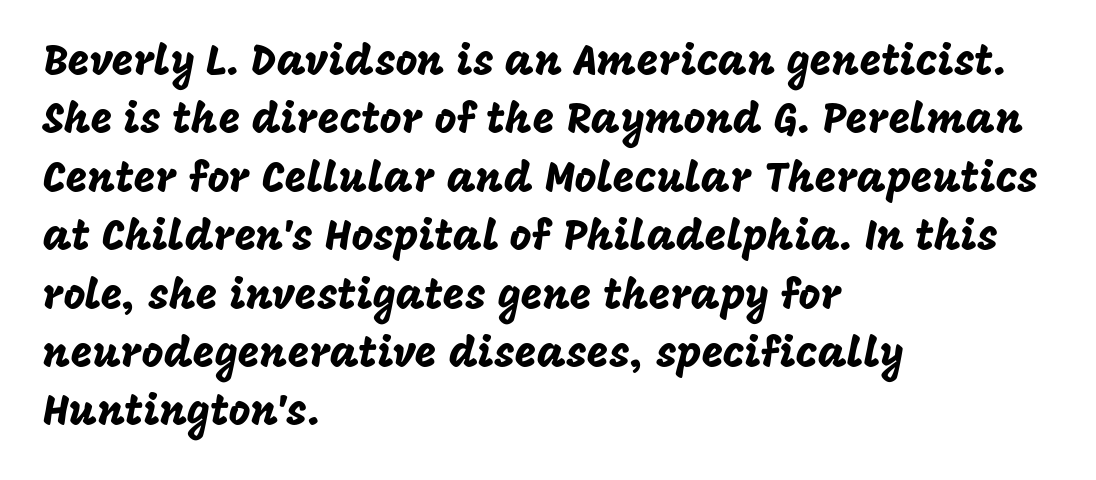
Q: Is the text italic (slanted)? A: Yes.
Q: Is the typeface a serif or a sans-serif typeface? A: Sans-serif.
Q: Is the text underlined? A: No.
Q: How is the paragraph aligned? A: Left-aligned.
Q: Is the spacing between letters normal or unusually wide? A: Normal.
Q: Is the spacing between lines tight, normal or loose? A: Normal.
Q: Width (condensed, normal, or wide)? A: Normal.
Q: Stroke contrast? A: Low.
Q: x-height? A: Large.
Q: Monospaced? A: No.
